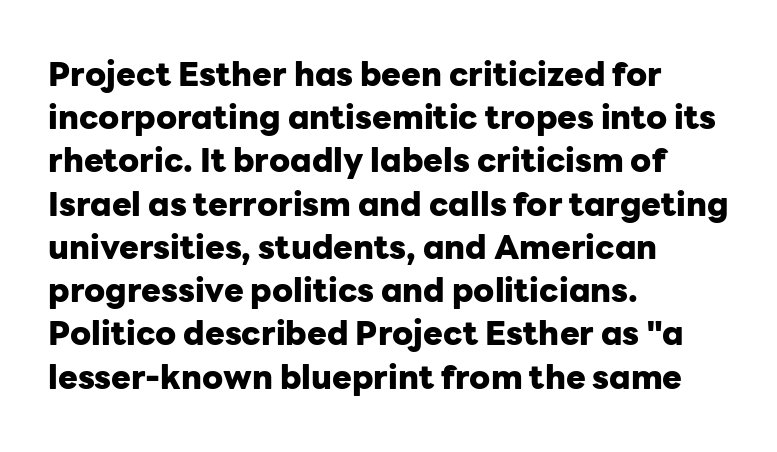
No italicization has been applied; the sample stays upright. Honestly, the letter spacing is just normal — you wouldn't notice it. The rendering uses natural spacing where letterforms have individual widths. These lines are composed in type without serifs. The lines in this sample share a left origin and differ only in where they stop. Type without underlining.
